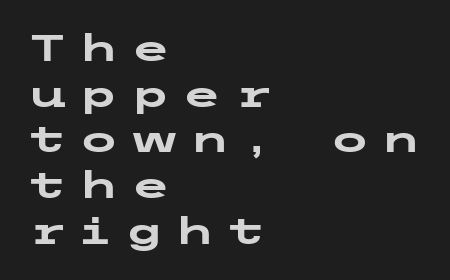
The image shows 36 px heavy, wide sans-serif type, upright; set left-aligned, normal line spacing (1.27x), unusually wide letter spacing (+0.33 em), not underlined; low stroke contrast and a medium x-height.
